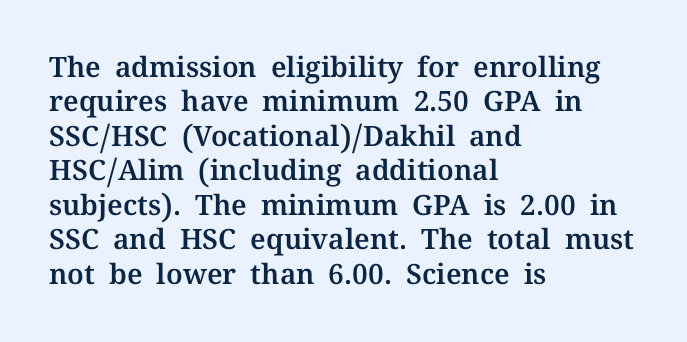
Compared with a centered layout, this one pins lines to the left instead. Unlike a clean sans, this face finishes its strokes with serifs. Honestly, there is no underline to notice here at all. What stands out about the letter spacing? Nothing — it is the standard amount. Each letter keeps its own natural width here, so spacing adapts to shape. The lettering holds an erect, upright posture throughout.
